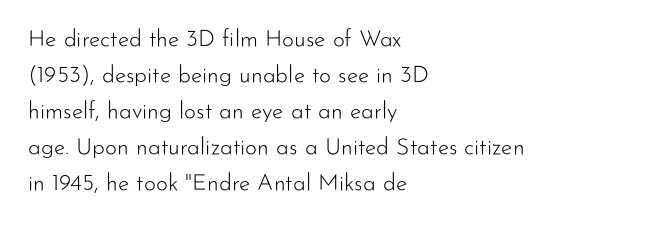
Q: Is the text bold? A: No.
Q: Is the text italic (slanted)? A: No, it is upright.
Q: Is the text underlined? A: No.
Q: How is the paragraph aligned? A: Left-aligned.
Q: Is the spacing between letters normal or unusually wide? A: Normal.
Q: Is the spacing between lines tight, normal or loose? A: Normal.
